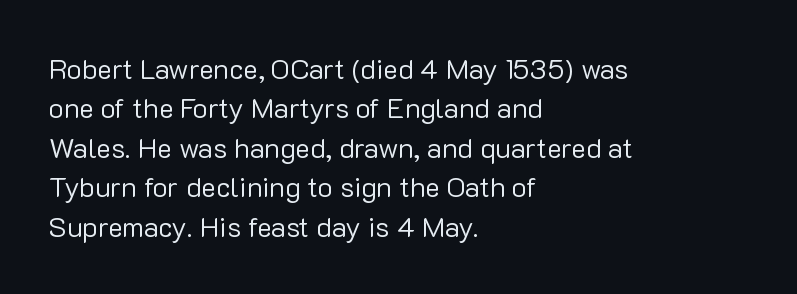
{"serif": "no", "italic": "no", "bold": "no", "weight": "regular", "width": "normal", "stroke_contrast": "low", "x_height": "medium", "monospaced": "no", "underline": "no", "align": "left", "line_spacing": "normal", "line_spacing_ratio": 1.41, "letter_spacing": "normal", "letter_spacing_em": 0.0, "glyph_px": 28}
